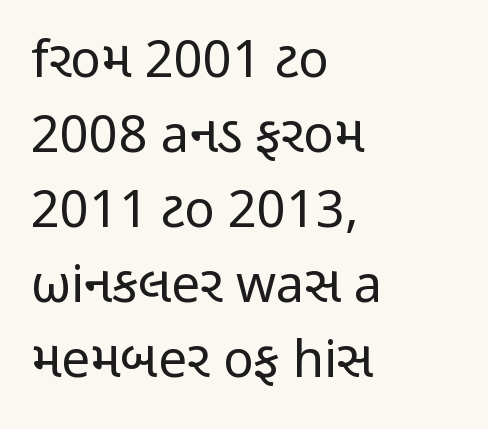
Unbolded letterforms with no extra heft. The face used here is a sans, in the tradition of grotesques and geometrics. Here the designer chose a conventional face with non-uniform glyph widths. Regarding leading, the lines here are spaced in the standard way.
